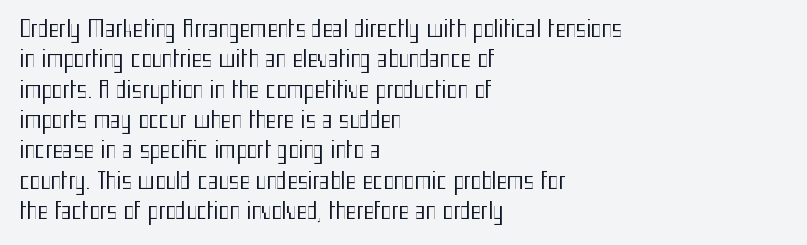
{"italic": "no", "bold": "no", "underline": "no", "align": "left", "line_spacing": "normal", "line_spacing_ratio": 1.38, "letter_spacing": "normal", "letter_spacing_em": 0.0, "glyph_px": 22}
